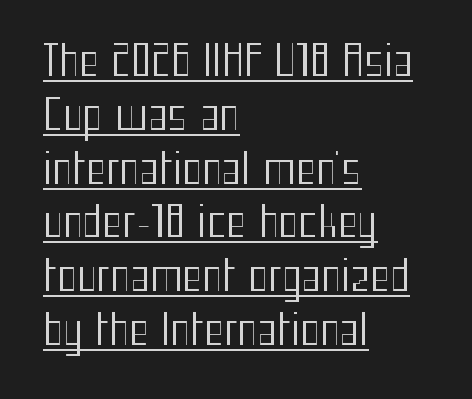
{"serif": "no", "italic": "no", "bold": "no", "weight": "regular", "width": "condensed", "stroke_contrast": "medium", "x_height": "medium", "monospaced": "no", "underline": "yes", "align": "left", "line_spacing": "normal", "line_spacing_ratio": 1.28, "letter_spacing": "normal", "letter_spacing_em": 0.0, "glyph_px": 42}
